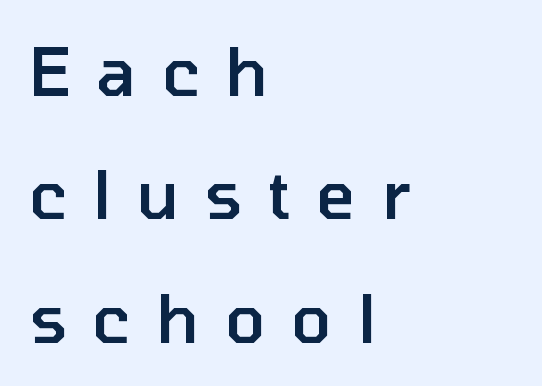
{"serif": "no", "italic": "no", "bold": "semi", "weight": "semibold", "width": "normal", "stroke_contrast": "low", "x_height": "medium", "monospaced": "no", "underline": "no", "align": "left", "line_spacing_ratio": 1.84, "letter_spacing": "wide", "letter_spacing_em": 0.38, "glyph_px": 67}
